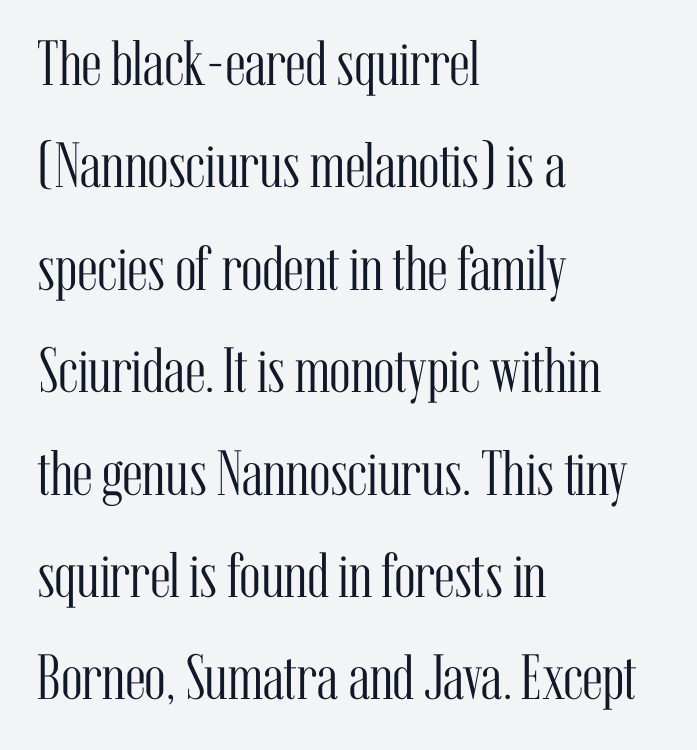
Rendered with straight, roman letterforms. Glyph-to-glyph distance matches everyday printed text. The passage shown is not underscored anywhere. Left-aligned paragraph, ragged on the right.
